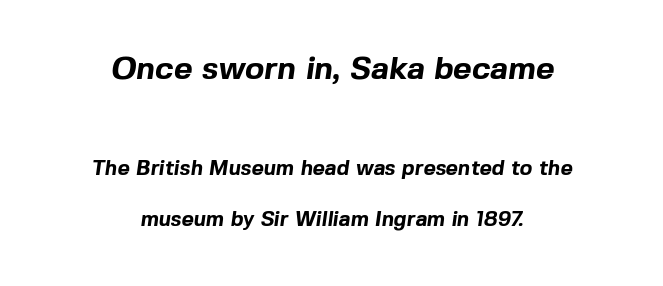
Q: Is the text bold? A: Yes.
Q: Is the typeface a serif or a sans-serif typeface? A: Sans-serif.
Q: Is the text underlined? A: No.
Q: How is the paragraph aligned? A: Centered.
Q: Is the spacing between letters normal or unusually wide? A: Normal.
Q: Is the spacing between lines tight, normal or loose? A: Loose.
Q: Which block of text is set in a larger size, the first (top) or the second (bottom)? A: The first (top) one.
Q: Width (condensed, normal, or wide)? A: Normal.
Q: x-height? A: Medium.
Q: Monospaced? A: No.
